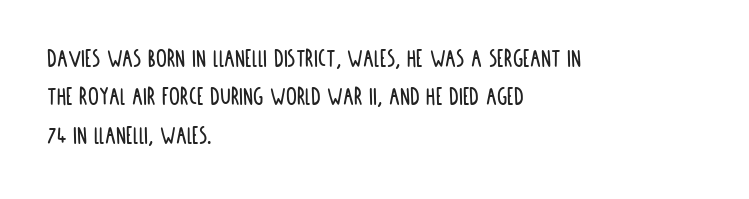
Q: Is the text italic (slanted)? A: No, it is upright.
Q: Is the text underlined? A: No.
Q: How is the paragraph aligned? A: Left-aligned.
Q: Is the spacing between letters normal or unusually wide? A: Normal.
Q: Is the spacing between lines tight, normal or loose? A: Normal.
